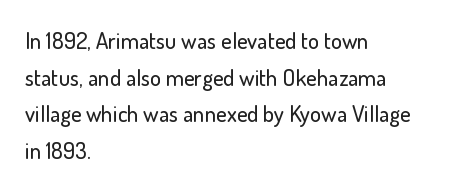
The image shows 23 px text type, upright; set left-aligned, normal line spacing (1.59x), normal letter spacing, not underlined.
